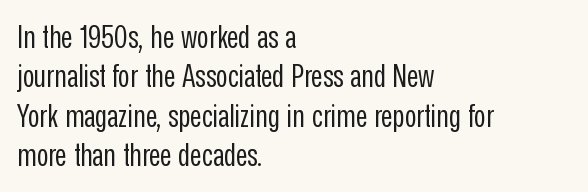
The image shows 32 px regular-weight, condensed sans-serif type, upright; set left-aligned, line spacing 1.23x, normal letter spacing, not underlined; low stroke contrast and a medium x-height.
